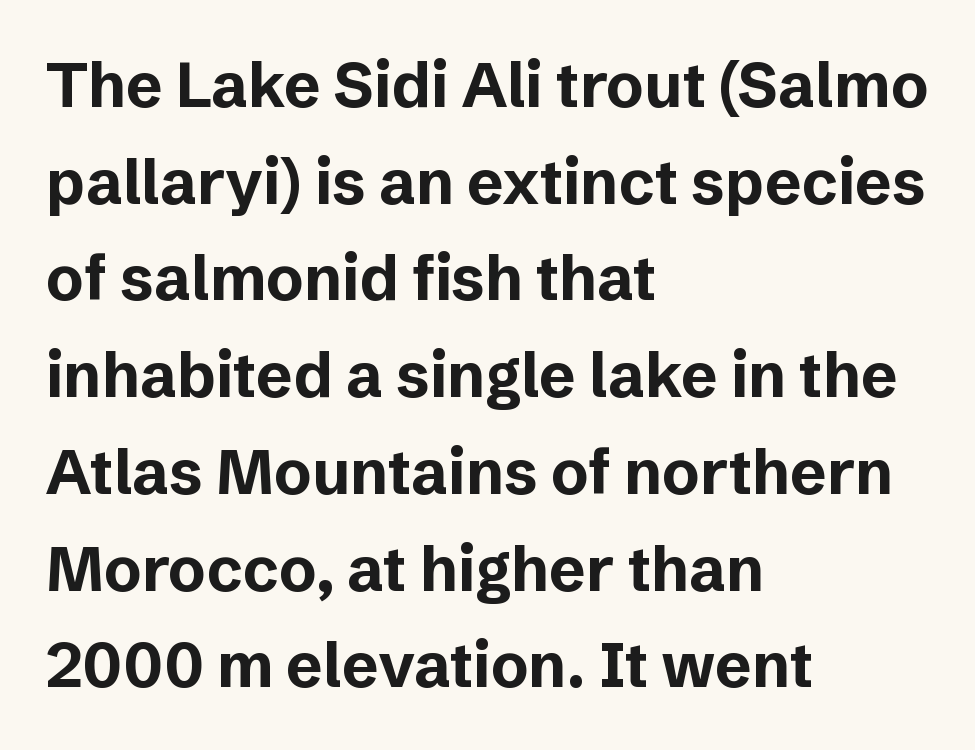
Q: Is the text bold? A: Yes.
Q: Is the text italic (slanted)? A: No, it is upright.
Q: Is the typeface a serif or a sans-serif typeface? A: Sans-serif.
Q: Is the text underlined? A: No.
Q: How is the paragraph aligned? A: Left-aligned.
Q: Is the spacing between letters normal or unusually wide? A: Normal.
Q: Is the spacing between lines tight, normal or loose? A: Normal.
Q: Width (condensed, normal, or wide)? A: Normal.
Q: Stroke contrast? A: Low.
Q: x-height? A: Medium.
Q: Monospaced? A: No.
